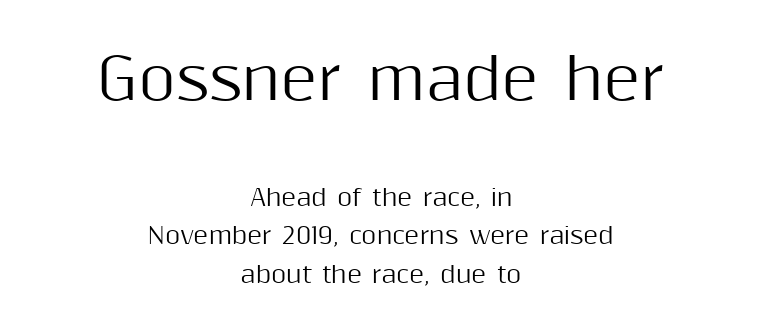
Q: Is the text italic (slanted)? A: No, it is upright.
Q: Is the typeface a serif or a sans-serif typeface? A: Sans-serif.
Q: Is the text underlined? A: No.
Q: How is the paragraph aligned? A: Centered.
Q: Is the spacing between letters normal or unusually wide? A: Normal.
Q: Is the spacing between lines tight, normal or loose? A: Normal.
Q: Which block of text is set in a larger size, the first (top) or the second (bottom)? A: The first (top) one.
Q: Width (condensed, normal, or wide)? A: Normal.
Q: Stroke contrast? A: Medium.
Q: x-height? A: Medium.
Q: Monospaced? A: No.
